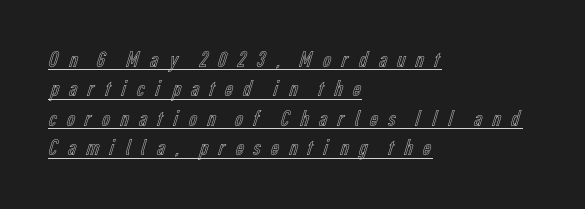
Q: Is the text italic (slanted)? A: Yes.
Q: Is the text underlined? A: Yes.
Q: How is the paragraph aligned? A: Left-aligned.
Q: Is the spacing between letters normal or unusually wide? A: Unusually wide.
Q: Is the spacing between lines tight, normal or loose? A: Normal.
